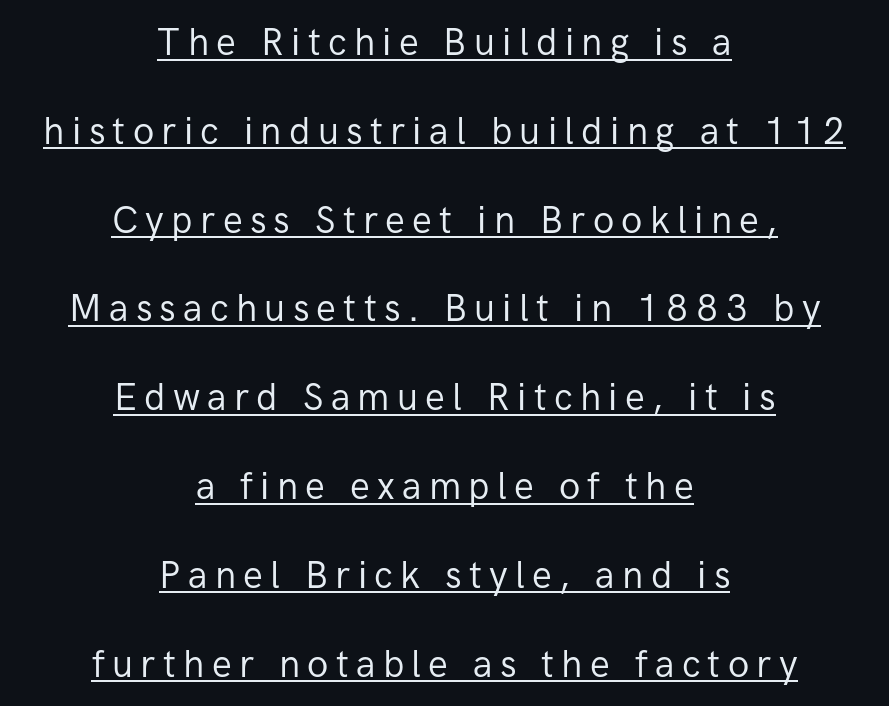
The image shows 37 px regular-weight sans-serif type, upright; set centered, loose line spacing (2.4x), unusually wide letter spacing (+0.2 em), underlined; low stroke contrast and a medium x-height.
